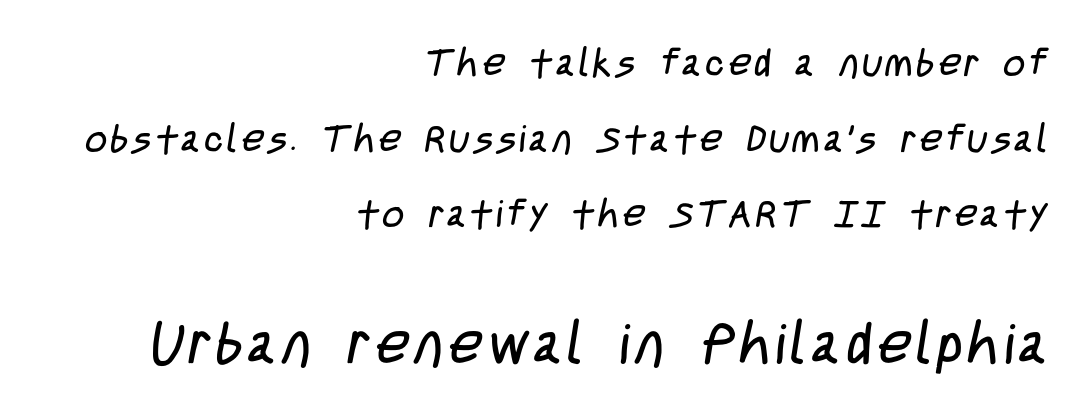
Q: Is the text bold? A: No.
Q: Is the typeface a serif or a sans-serif typeface? A: Sans-serif.
Q: Is the text underlined? A: No.
Q: How is the paragraph aligned? A: Right-aligned.
Q: Is the spacing between lines tight, normal or loose? A: Loose.
Q: Which block of text is set in a larger size, the first (top) or the second (bottom)? A: The second (bottom) one.
Q: Width (condensed, normal, or wide)? A: Condensed.
Q: Stroke contrast? A: Low.
Q: x-height? A: Large.
Q: Monospaced? A: No.
